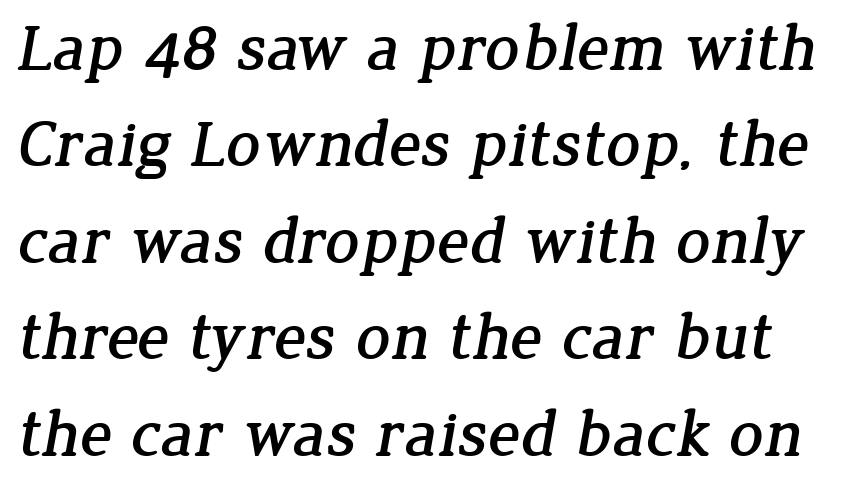
The image shows 67 px serif type; set normal line spacing (1.44x), normal letter spacing, not underlined; low stroke contrast and a medium x-height.
